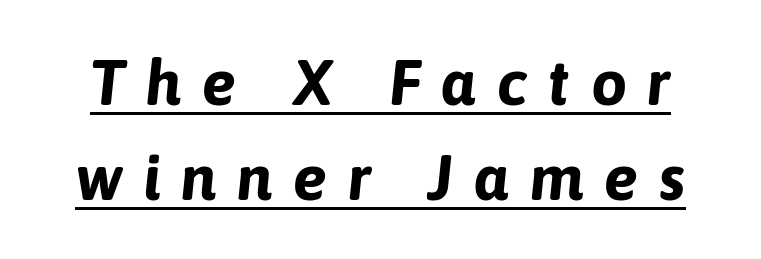
{"italic": "yes", "lean": "right", "slant_degrees": 6, "bold": "yes", "weight": "bold", "width": "normal", "stroke_contrast": "low", "x_height": "medium", "monospaced": "no", "underline": "yes", "line_spacing": "normal", "line_spacing_ratio": 1.48, "letter_spacing": "wide", "letter_spacing_em": 0.32, "glyph_px": 64}
